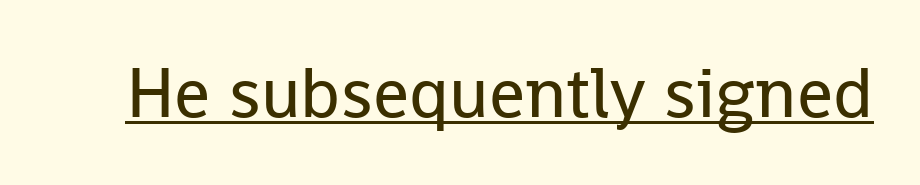
The image shows 71 px regular-weight sans-serif type, upright; set normal letter spacing, underlined; low stroke contrast and a medium x-height.
